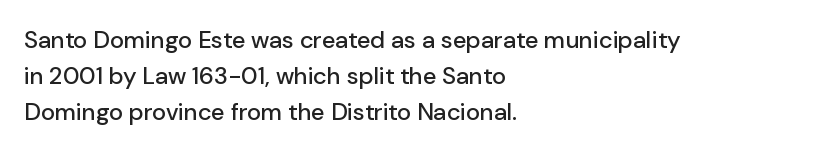
Summary of vertical rhythm: regular, with standard interline spacing. Is the block centered? No — it sits flush against the left margin. Nobody drew a line under any word here. Unlike italic type, these characters show no tilt at all.
